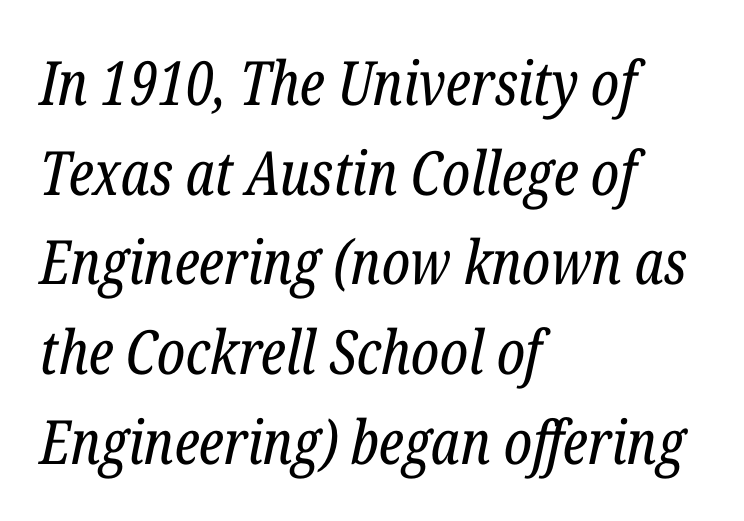
The image shows 61 px regular-weight, condensed serif type, italic (leaning right); set left-aligned, normal line spacing (1.47x), normal letter spacing, not underlined; low stroke contrast and a medium x-height.
